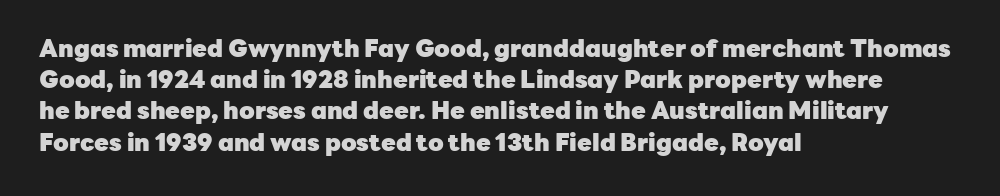
{"italic": "no", "bold": "yes", "underline": "no", "align": "left", "line_spacing": "normal", "line_spacing_ratio": 1.3, "letter_spacing": "normal", "letter_spacing_em": 0.0, "glyph_px": 24}
